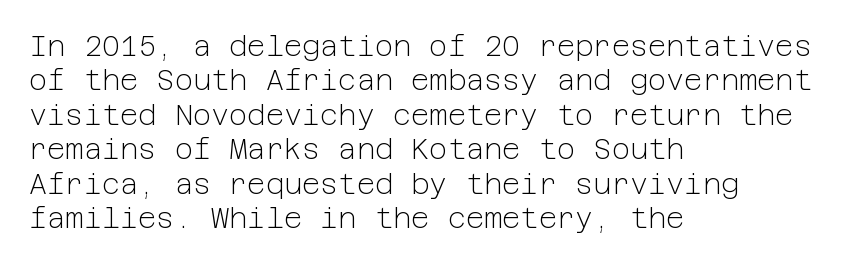
Nobody drew a line under any word here. This rendering employs a face without finishing strokes, i.e., a sans-serif. Ascenders rise straight up at ninety degrees. Which margin do the lines hug? The left one — the right edge is uneven. Weight: in the light-to-regular range.
